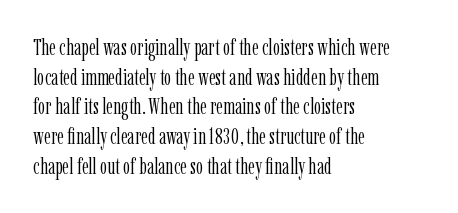
The image shows 23 px text type, upright; set left-aligned, normal line spacing (1.29x), normal letter spacing, not underlined.
